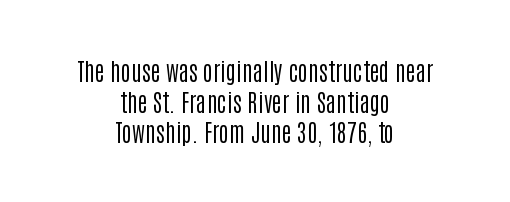
The passage shown is not underscored anywhere. Does the lettering tilt? It doesn't — this is upright. Layout note: lines centered. The tracking reads as untouched default to a designer's eye. Heft: none added — not bold. One glance says typical: line gaps are just what's usual.
